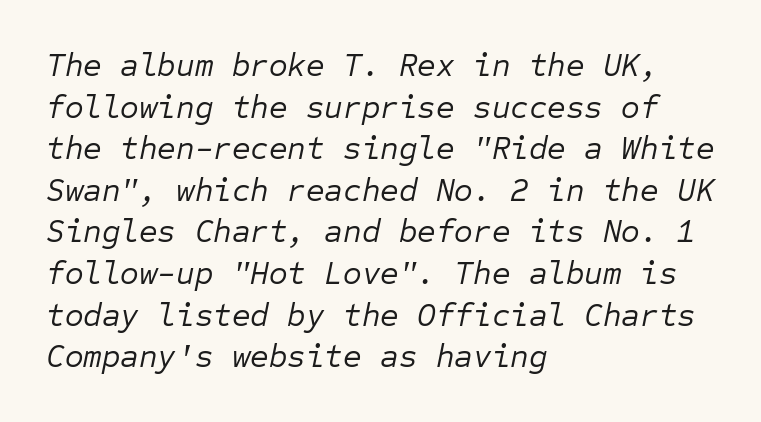
{"italic": "yes", "lean": "right", "slant_degrees": 12, "bold": "no", "weight": "regular", "width": "normal", "stroke_contrast": "low", "x_height": "medium", "monospaced": "yes", "underline": "no", "align": "left", "line_spacing": "normal", "line_spacing_ratio": 1.3, "letter_spacing": "normal", "letter_spacing_em": 0.0, "glyph_px": 32}
